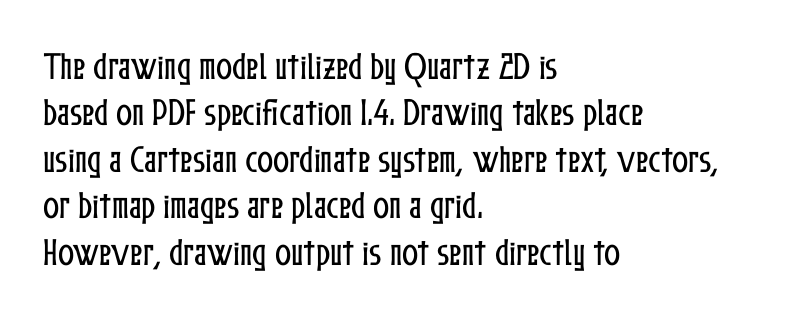
The image shows 30 px condensed type, upright; set left-aligned, normal line spacing (1.55x), normal letter spacing, not underlined; low stroke contrast and a medium x-height.
